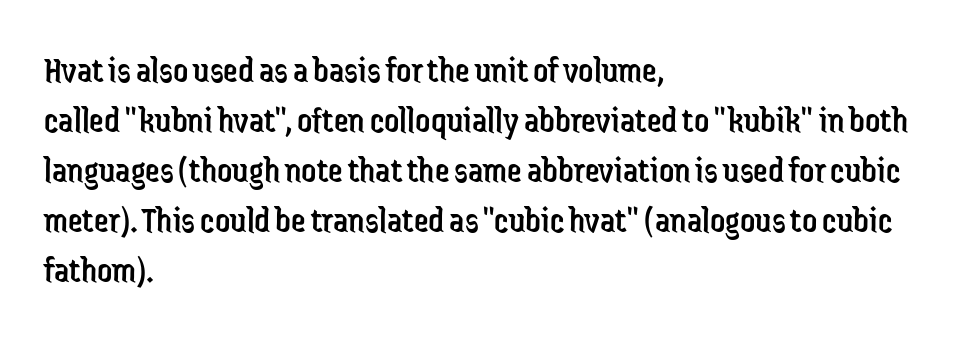
The image shows 37 px regular-weight, condensed sans-serif type, upright; set left-aligned, normal line spacing (1.35x), normal letter spacing, not underlined; low stroke contrast and a medium x-height.
